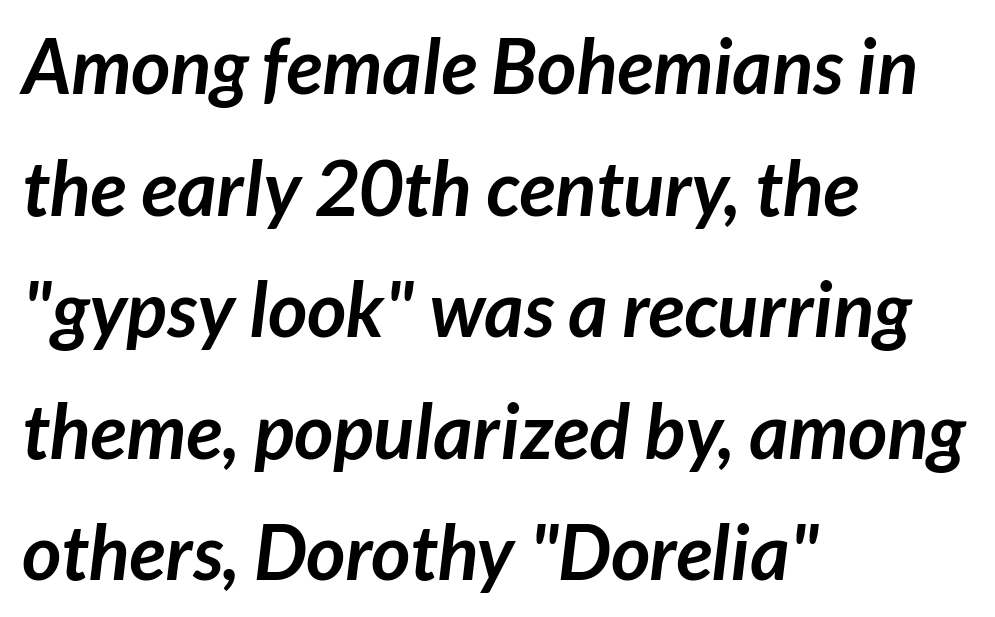
The image shows 76 px semibold sans-serif type; set left-aligned, normal line spacing (1.6x), normal letter spacing, not underlined; low stroke contrast and a medium x-height.
